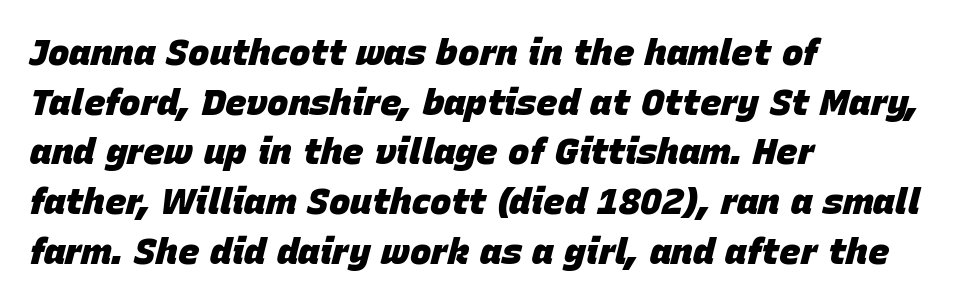
The image shows 36 px heavy type, italic (leaning right); set left-aligned, normal line spacing (1.38x), normal letter spacing, not underlined; low stroke contrast and a large x-height.
